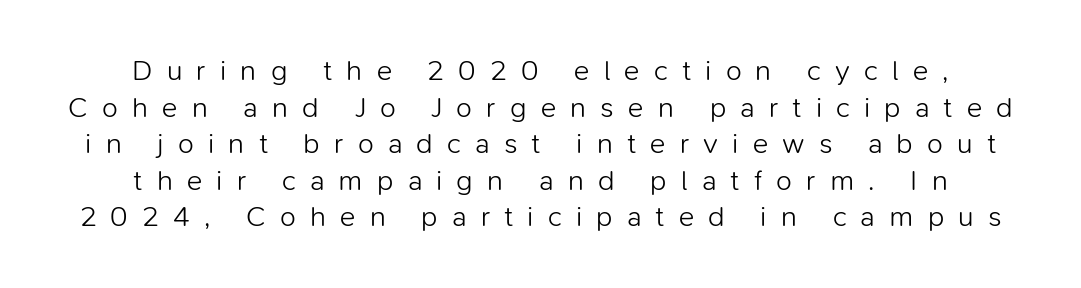
The image shows 29 px light sans-serif type, upright; set centered, normal line spacing (1.26x), unusually wide letter spacing (+0.49 em), not underlined; low stroke contrast and a medium x-height.
